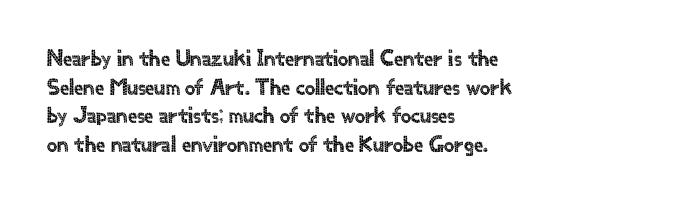
{"italic": "no", "underline": "no", "align": "left", "line_spacing_ratio": 1.24, "letter_spacing": "normal", "letter_spacing_em": 0.0, "glyph_px": 23}
